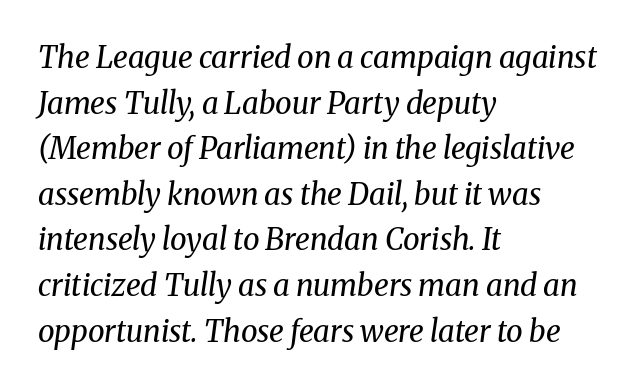
{"serif": "yes", "italic": "yes", "lean": "right", "slant_degrees": 8, "bold": "no", "weight": "regular", "width": "normal", "stroke_contrast": "medium", "x_height": "medium", "monospaced": "no", "underline": "no", "align": "left", "line_spacing": "normal", "line_spacing_ratio": 1.52, "letter_spacing": "normal", "letter_spacing_em": 0.0, "glyph_px": 30}
